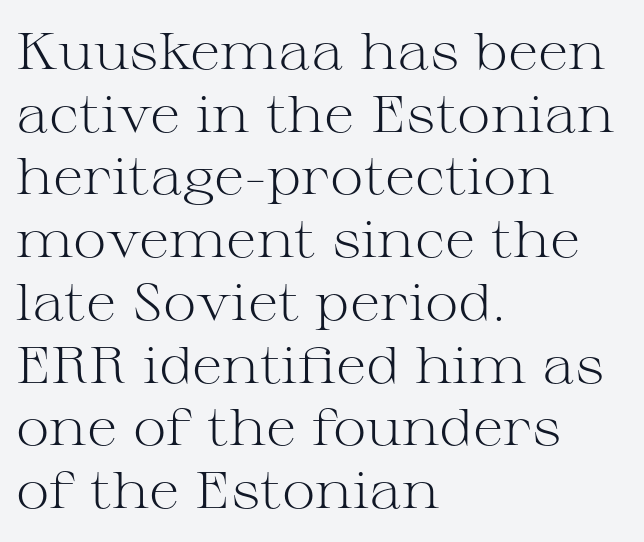
Which margin do the lines hug? The left one — the right edge is uneven. Small tapered or slab feet sit at the stroke ends, so this counts as serif. Varying glyph widths throughout — classic text-font behaviour. Students, note that the glyphs here touch the page at normal intervals. Tall strokes in this sample are plumb rather than angled.
